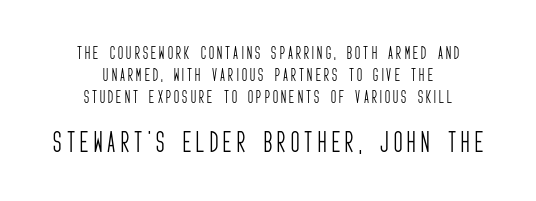
{"italic": "no", "bold": "no", "underline": "no", "align": "center", "line_spacing": "normal", "line_spacing_ratio": 1.57, "letter_spacing": "wide", "letter_spacing_em": 0.23, "larger_block": "second", "size_ratio": 1.64, "glyph_px": 23}
